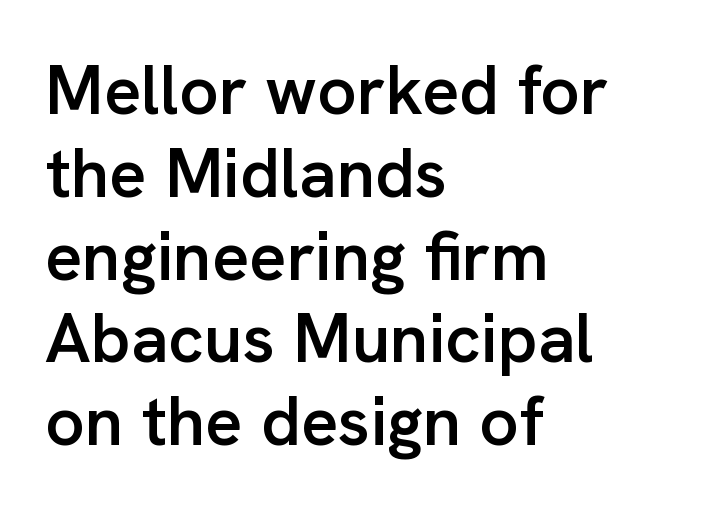
On the weight axis this lands at semibold, roughly 600. Short and long lines alike share a common starting point at left. Bare-footed words on every line. Here the designer chose a conventional face with non-uniform glyph widths. There is no visible air inserted between adjacent glyphs. Style check: upright.
